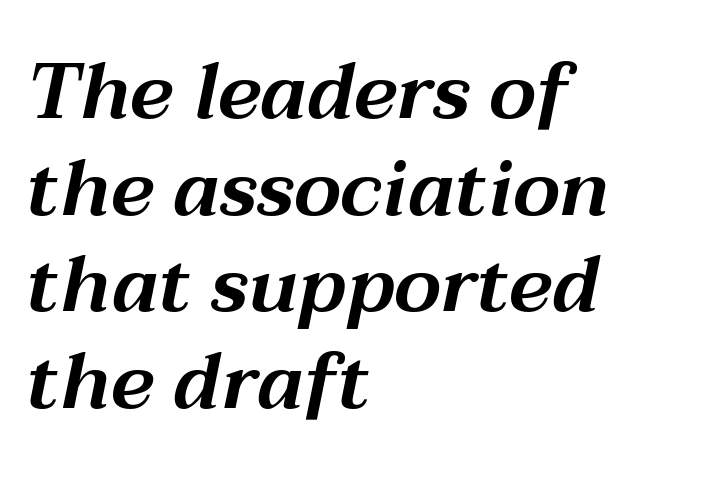
Q: Is the text italic (slanted)? A: Yes, it leans right by about 12 degrees.
Q: Is the text underlined? A: No.
Q: How is the paragraph aligned? A: Left-aligned.
Q: Is the spacing between letters normal or unusually wide? A: Normal.
Q: Width (condensed, normal, or wide)? A: Wide.
Q: Stroke contrast? A: Medium.
Q: x-height? A: Medium.
Q: Monospaced? A: No.
